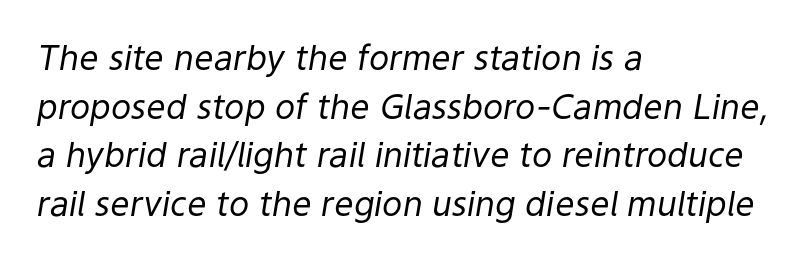
{"italic": "yes", "lean": "right", "slant_degrees": 9, "bold": "no", "weight": "regular", "width": "normal", "stroke_contrast": "low", "x_height": "medium", "monospaced": "no", "underline": "no", "align": "left", "line_spacing": "normal", "line_spacing_ratio": 1.43, "letter_spacing": "normal", "letter_spacing_em": 0.0, "glyph_px": 34}
